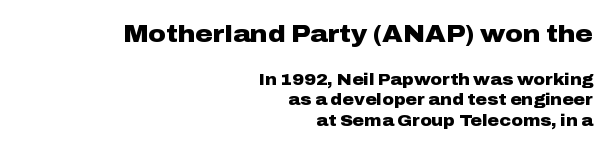
Q: Is the text bold? A: Yes.
Q: Is the text italic (slanted)? A: No, it is upright.
Q: Is the text underlined? A: No.
Q: How is the paragraph aligned? A: Right-aligned.
Q: Is the spacing between letters normal or unusually wide? A: Normal.
Q: Is the spacing between lines tight, normal or loose? A: Normal.
Q: Which block of text is set in a larger size, the first (top) or the second (bottom)? A: The first (top) one.
